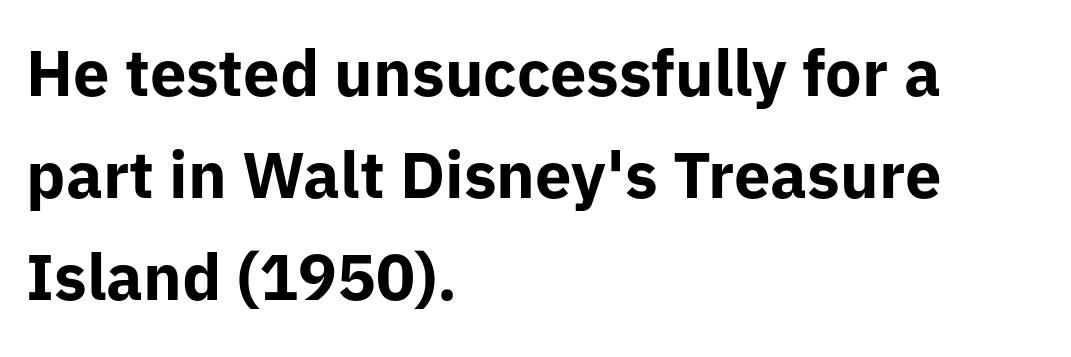
The strokes are fattened all the way to bold. Every row of glyphs begins at an identical x-position on the left. Ascenders rise straight up at ninety degrees. The characters display no serif detailing; their extremities are plain. Has an underline been added? It has not. The rows are spaced the way most documents space them.
